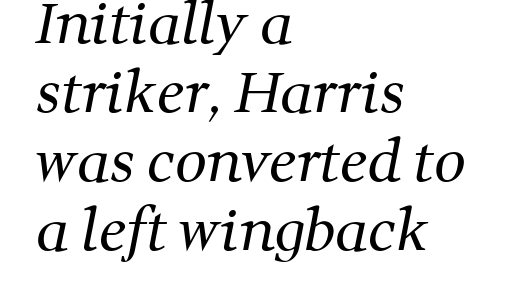
{"serif": "yes", "bold": "no", "weight": "regular", "width": "normal", "stroke_contrast": "medium", "x_height": "medium", "monospaced": "no", "underline": "no", "align": "left", "line_spacing_ratio": 1.23, "letter_spacing": "normal", "letter_spacing_em": 0.0, "glyph_px": 56}
